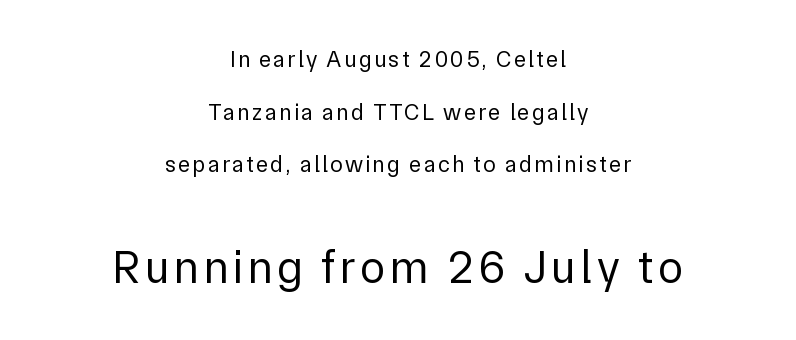
{"serif": "no", "italic": "no", "bold": "no", "weight": "regular", "width": "normal", "stroke_contrast": "low", "x_height": "medium", "monospaced": "no", "underline": "no", "align": "center", "line_spacing": "loose", "line_spacing_ratio": 2.29, "larger_block": "second", "size_ratio": 2.0, "glyph_px": 46}
